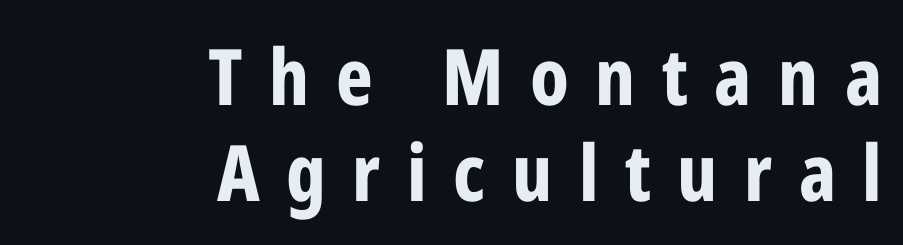
{"serif": "no", "italic": "no", "bold": "yes", "weight": "bold", "width": "condensed", "stroke_contrast": "low", "x_height": "medium", "monospaced": "no", "underline": "no", "align": "right", "line_spacing_ratio": 1.23, "letter_spacing": "wide", "letter_spacing_em": 0.34, "glyph_px": 78}
